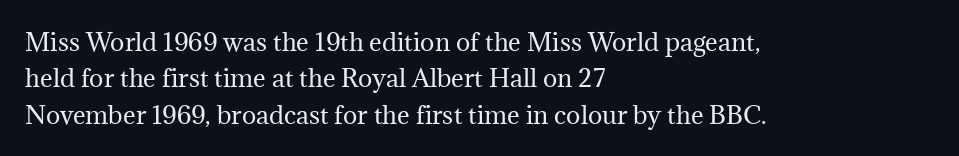
Q: Is the text bold? A: No.
Q: Is the text italic (slanted)? A: No, it is upright.
Q: Is the text underlined? A: No.
Q: How is the paragraph aligned? A: Left-aligned.
Q: Is the spacing between letters normal or unusually wide? A: Normal.
Q: Is the spacing between lines tight, normal or loose? A: Normal.
